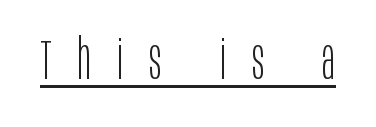
Q: Is the text bold? A: No.
Q: Is the text italic (slanted)? A: No, it is upright.
Q: Is the typeface a serif or a sans-serif typeface? A: Sans-serif.
Q: Is the text underlined? A: Yes.
Q: Is the spacing between letters normal or unusually wide? A: Unusually wide.
Q: Width (condensed, normal, or wide)? A: Condensed.
Q: Stroke contrast? A: Low.
Q: x-height? A: Large.
Q: Monospaced? A: No.
